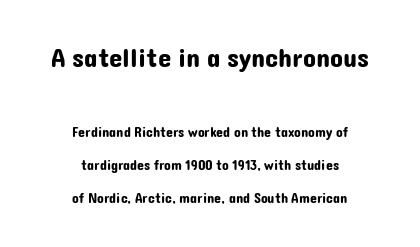
Q: Is the text italic (slanted)? A: No, it is upright.
Q: Is the text underlined? A: No.
Q: How is the paragraph aligned? A: Centered.
Q: Is the spacing between letters normal or unusually wide? A: Normal.
Q: Is the spacing between lines tight, normal or loose? A: Loose.
Q: Which block of text is set in a larger size, the first (top) or the second (bottom)? A: The first (top) one.
